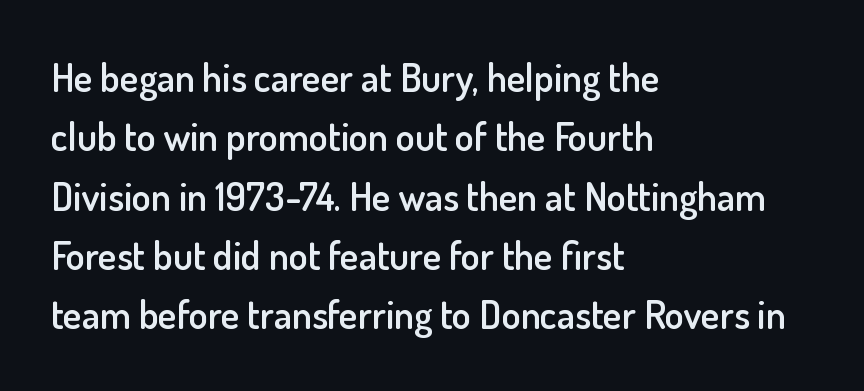
Unlike italic type, these characters show no tilt at all. Rule under the text: the space is simply empty. One glance says typical: line gaps are just what's usual. How heavy is the stroke? Medium-heavy — a semibold, shy of bold.
